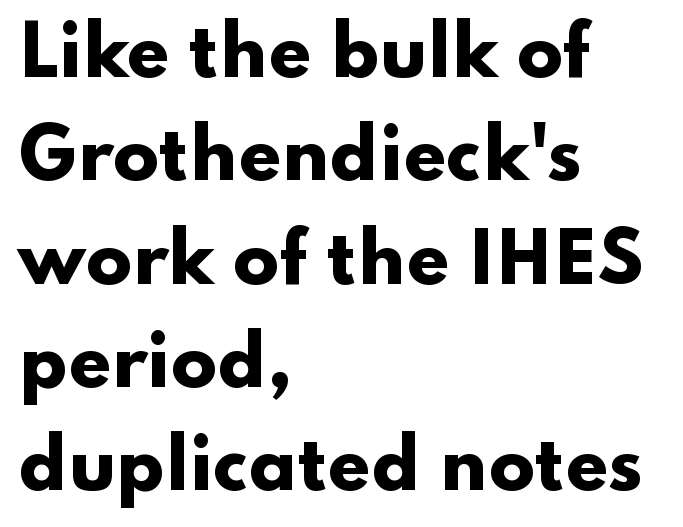
{"serif": "no", "italic": "no", "bold": "yes", "weight": "heavy", "width": "wide", "stroke_contrast": "low", "x_height": "small", "monospaced": "no", "underline": "no", "align": "left", "line_spacing": "normal", "line_spacing_ratio": 1.52, "letter_spacing": "normal", "letter_spacing_em": 0.0, "glyph_px": 68}
